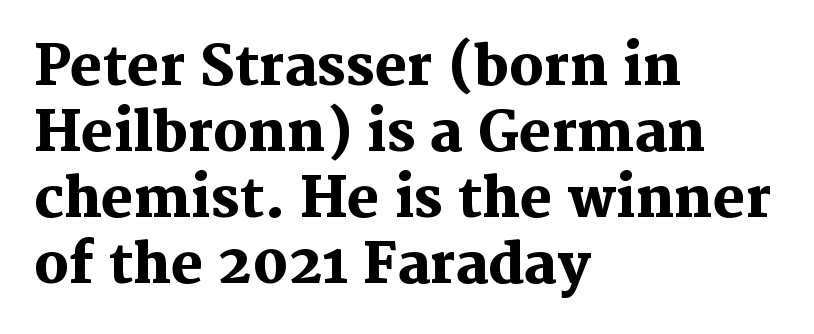
This rendering leaves character spacing at its baseline value. The letters stand straight up with perfectly vertical stems. The face used here has the dense, thick strokes of a bold. These lines are rendered in a variable-pitch font.
